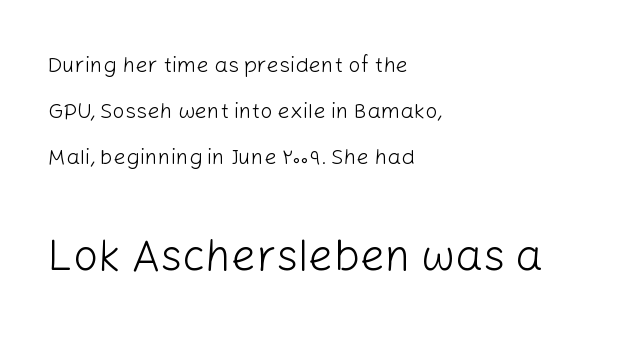
The image shows 44 px light sans-serif type, upright; set left-aligned, loose line spacing (2.1x), normal letter spacing, not underlined; the second (bottom) block is 2.0x larger; low stroke contrast and a medium x-height.
